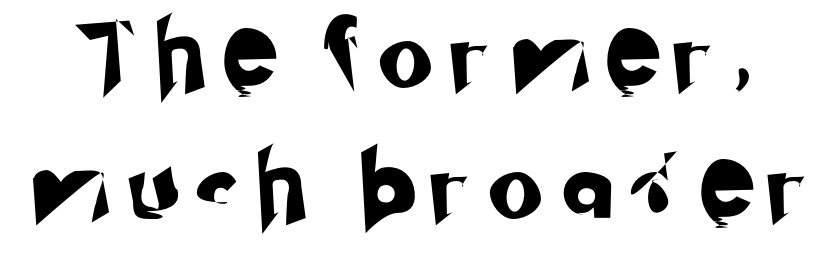
Letter spacing: wide. Decoration check: the copy has no underline. Observe the absence of serifs on each vertical stroke in this sample. The passage shown is typed in a proportional face where columns would drift. The line-height multiplier appears high, well above default.
